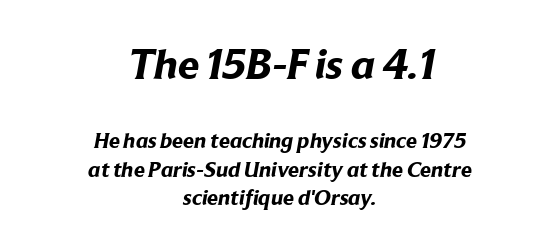
Q: Is the text bold? A: Yes.
Q: Is the typeface a serif or a sans-serif typeface? A: Sans-serif.
Q: Is the text underlined? A: No.
Q: How is the paragraph aligned? A: Centered.
Q: Is the spacing between letters normal or unusually wide? A: Normal.
Q: Is the spacing between lines tight, normal or loose? A: Normal.
Q: Which block of text is set in a larger size, the first (top) or the second (bottom)? A: The first (top) one.
Q: Width (condensed, normal, or wide)? A: Normal.
Q: Stroke contrast? A: Low.
Q: x-height? A: Medium.
Q: Monospaced? A: No.
